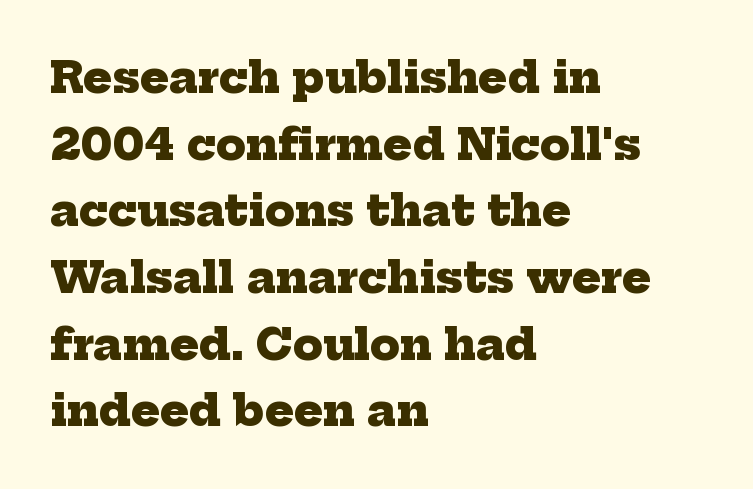
The image shows 43 px heavy serif type; set left-aligned, normal line spacing (1.55x), normal letter spacing, not underlined; low stroke contrast and a medium x-height.
